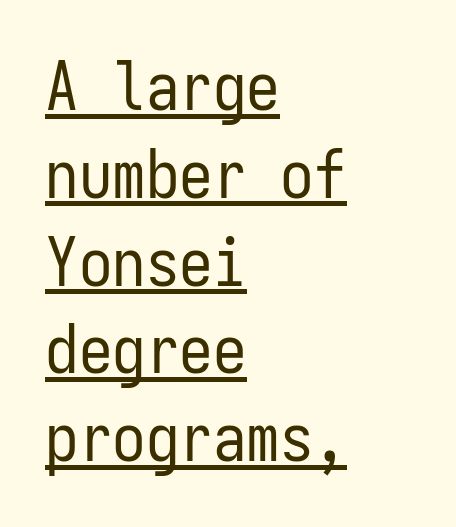
{"serif": "no", "italic": "no", "bold": "no", "weight": "regular", "width": "condensed", "stroke_contrast": "low", "x_height": "medium", "monospaced": "yes", "underline": "yes", "align": "left", "line_spacing": "normal", "line_spacing_ratio": 1.31, "letter_spacing": "normal", "letter_spacing_em": 0.0, "glyph_px": 67}
